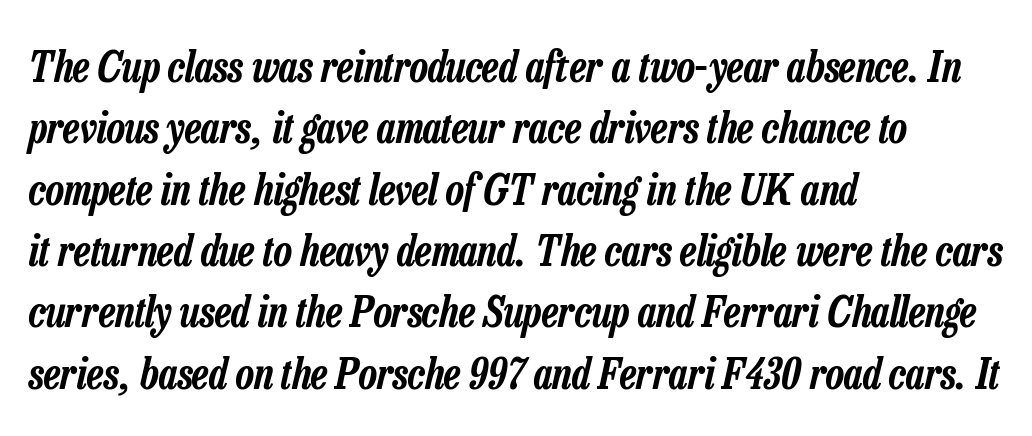
Observe the ordinary spacing: letters are neighbours, not strangers. If you measured baseline to baseline, you'd find a middling distance. Posture: slanted. Check under the words: just untouched page. These lines stack with their left ends in a neat column.
